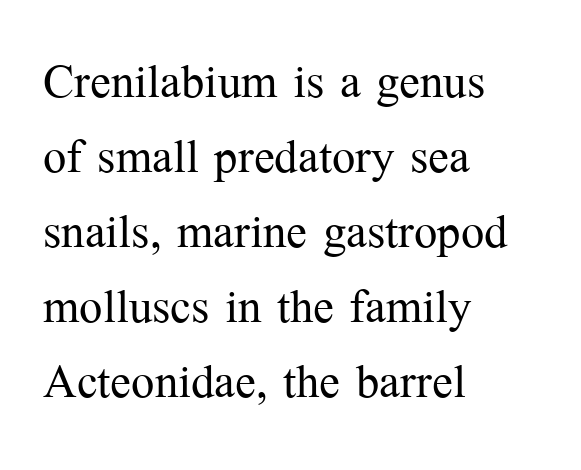
Upright lettering throughout. Caption: multi-line text, flush left, ragged right. Unlike a clean sans, this face finishes its strokes with serifs. The passage shown is typed in a proportional face where columns would drift. Has an underline been added? It has not. Here the glyphs are tracked normally, forming tight word shapes.
